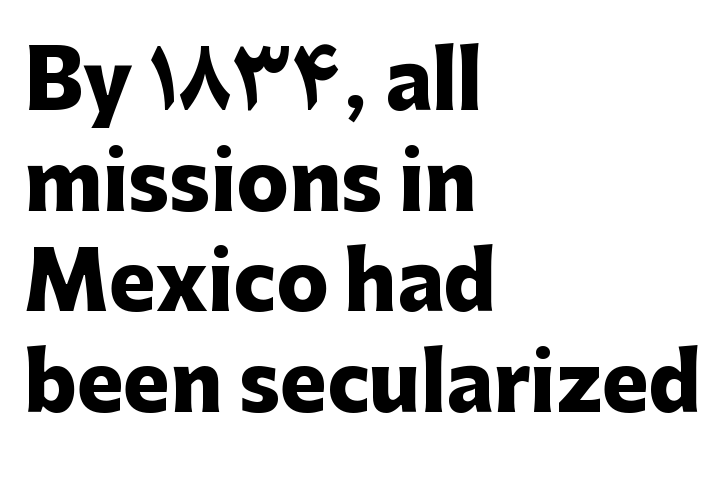
The image shows 78 px heavy sans-serif type, upright; set left-aligned, normal line spacing (1.29x), normal letter spacing, not underlined; low stroke contrast and a medium x-height.
